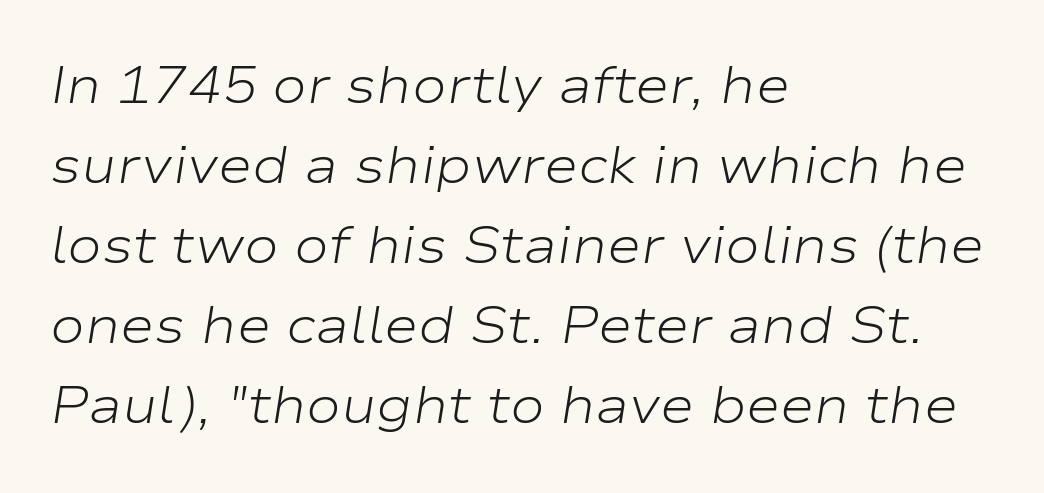
{"italic": "yes", "lean": "right", "slant_degrees": 9, "bold": "no", "weight": "light", "width": "wide", "stroke_contrast": "low", "x_height": "medium", "monospaced": "no", "underline": "no", "align": "left", "line_spacing": "normal", "line_spacing_ratio": 1.54, "letter_spacing": "normal", "letter_spacing_em": 0.0, "glyph_px": 52}
